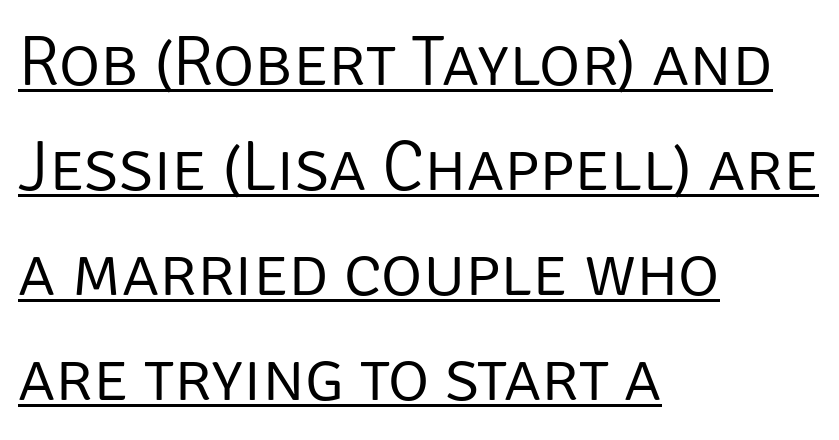
The sample's only ornament is a line tracing under the words. The paragraph has a hard left edge and a soft right edge. Quick note: interline space is typical. Regarding serifs, this sample does without them. The specimen reads as upright at a glance. Standard letterfit; no display-style spreading of the glyphs.
